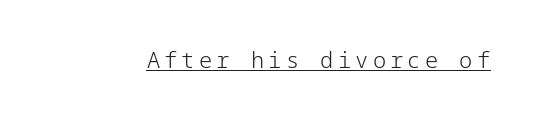
This sample uses an upright cut, with every glyph sitting square on the baseline. The face used here appears with an underline applied. Is the stroke heavy? The answer is a plain regular-or-lighter.
